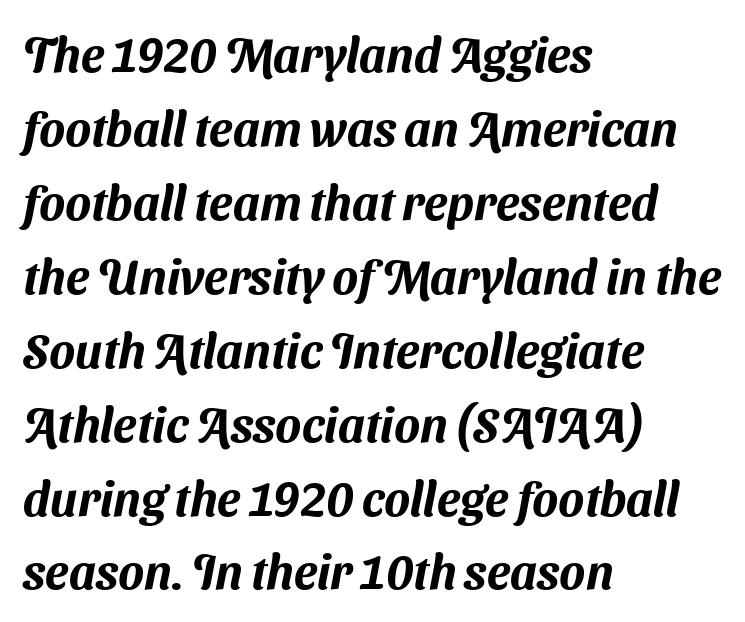
{"serif": "no", "width": "normal", "stroke_contrast": "medium", "x_height": "medium", "monospaced": "no", "underline": "no", "align": "left", "line_spacing": "normal", "line_spacing_ratio": 1.54, "letter_spacing": "normal", "letter_spacing_em": 0.0, "glyph_px": 48}
